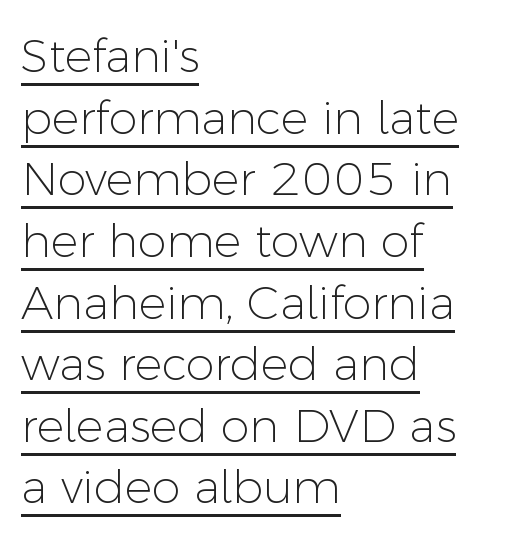
The image shows 46 px light sans-serif type, upright; set left-aligned, normal line spacing (1.34x), normal letter spacing, underlined; low stroke contrast and a medium x-height.
